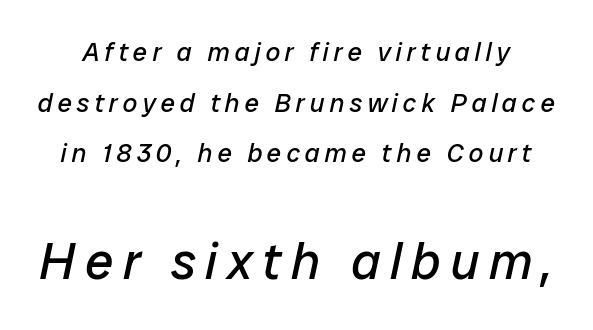
{"italic": "yes", "lean": "right", "slant_degrees": 12, "bold": "no", "weight": "regular", "width": "normal", "stroke_contrast": "low", "x_height": "medium", "monospaced": "no", "underline": "no", "line_spacing": "loose", "line_spacing_ratio": 1.95, "larger_block": "second", "size_ratio": 1.96, "glyph_px": 51}
